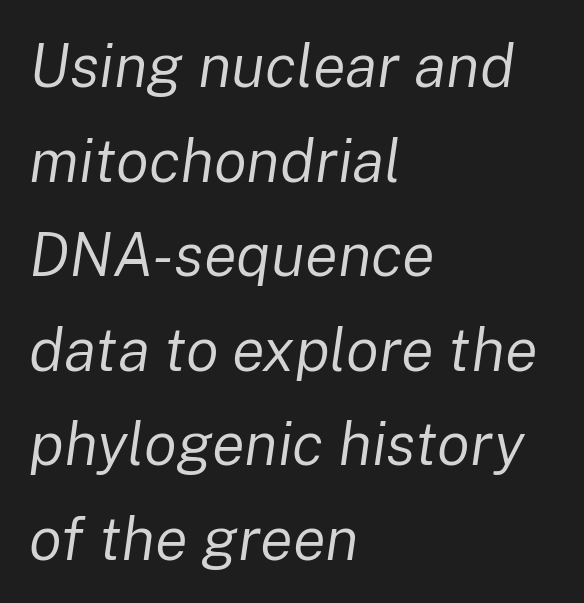
Q: Is the text bold? A: No.
Q: Is the text italic (slanted)? A: Yes, it leans right by about 8 degrees.
Q: Is the text underlined? A: No.
Q: How is the paragraph aligned? A: Left-aligned.
Q: Is the spacing between letters normal or unusually wide? A: Normal.
Q: Is the spacing between lines tight, normal or loose? A: Normal.
Q: Width (condensed, normal, or wide)? A: Normal.
Q: Stroke contrast? A: Low.
Q: x-height? A: Medium.
Q: Monospaced? A: No.
